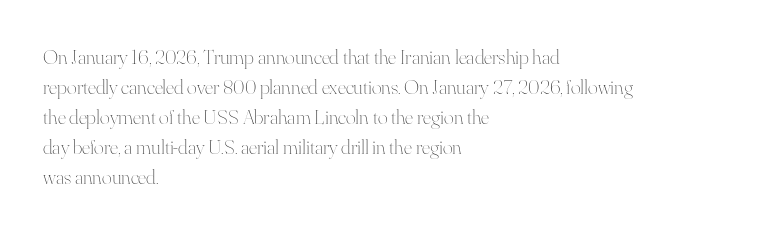
The image shows 21 px text type, upright; set left-aligned, normal line spacing (1.43x), normal letter spacing, not underlined.
